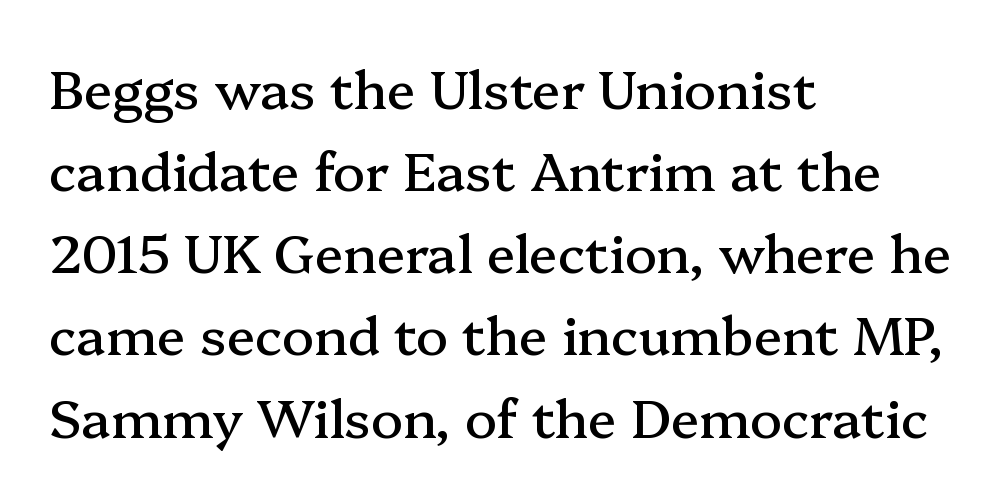
Q: Is the text italic (slanted)? A: No, it is upright.
Q: Is the typeface a serif or a sans-serif typeface? A: Serif.
Q: Is the text underlined? A: No.
Q: How is the paragraph aligned? A: Left-aligned.
Q: Is the spacing between letters normal or unusually wide? A: Normal.
Q: Is the spacing between lines tight, normal or loose? A: Normal.
Q: Width (condensed, normal, or wide)? A: Normal.
Q: Stroke contrast? A: Medium.
Q: x-height? A: Medium.
Q: Monospaced? A: No.
